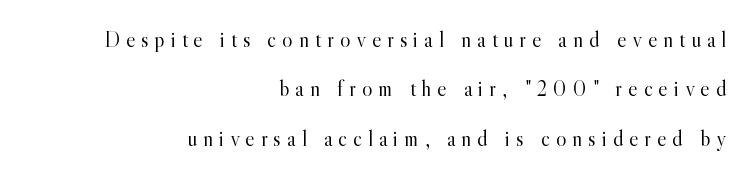
Q: Is the text bold? A: No.
Q: Is the text italic (slanted)? A: No, it is upright.
Q: Is the text underlined? A: No.
Q: How is the paragraph aligned? A: Right-aligned.
Q: Is the spacing between letters normal or unusually wide? A: Unusually wide.
Q: Is the spacing between lines tight, normal or loose? A: Loose.
